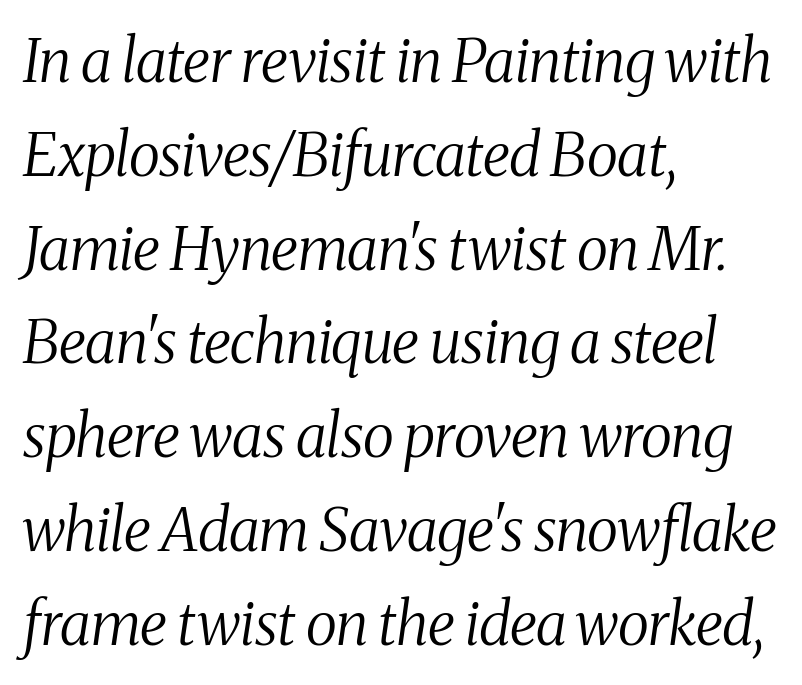
The face used here is seriffed, in the tradition of book romans. The zone under the glyphs is completely vacant. Spacing verdict: proportional, widths tailored to each character. Does the copy run flush right? No — it runs flush left. The text carries the slant typical of an italic or oblique font. The letters look calm and open, with moderate or lighter stems.
